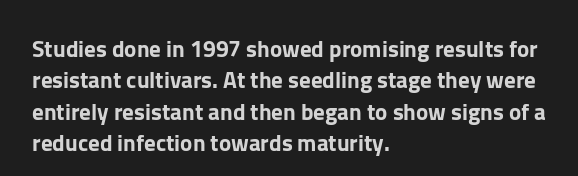
The image shows 23 px text type, upright; set left-aligned, normal line spacing (1.36x), normal letter spacing, not underlined.
